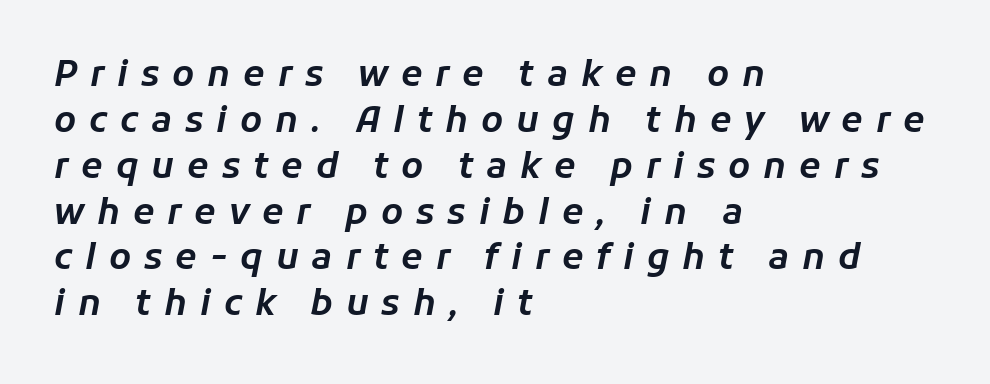
Q: Is the text italic (slanted)? A: Yes, it leans right by about 11 degrees.
Q: Is the text underlined? A: No.
Q: How is the paragraph aligned? A: Left-aligned.
Q: Is the spacing between letters normal or unusually wide? A: Unusually wide.
Q: Is the spacing between lines tight, normal or loose? A: Normal.
Q: Width (condensed, normal, or wide)? A: Normal.
Q: Stroke contrast? A: Low.
Q: x-height? A: Medium.
Q: Monospaced? A: No.
